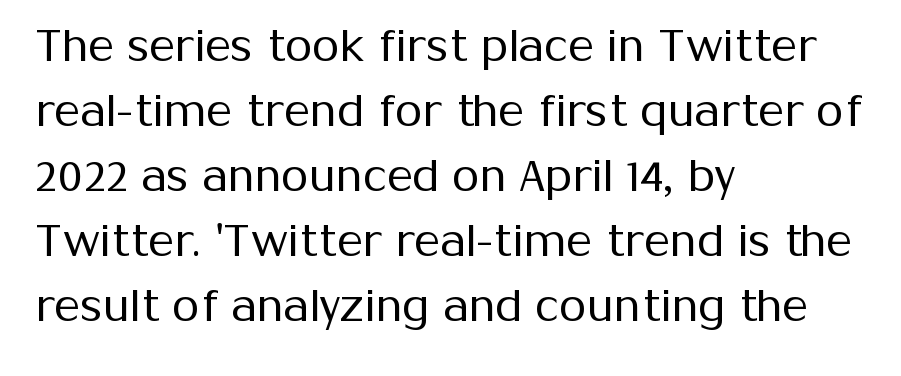
Think standard paragraph weight, or any step lighter than that. Character widths vary here, with narrow letters taking less room than wide ones. Glance below the letters and you will spot only blank space. These lines are set flush left with a ragged right edge.
